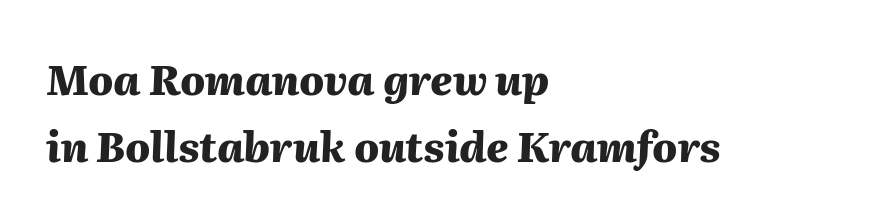
Q: Is the text bold? A: Yes.
Q: Is the text italic (slanted)? A: Yes, it leans right by about 2 degrees.
Q: Is the text underlined? A: No.
Q: How is the paragraph aligned? A: Left-aligned.
Q: Is the spacing between letters normal or unusually wide? A: Normal.
Q: Is the spacing between lines tight, normal or loose? A: Normal.
Q: Width (condensed, normal, or wide)? A: Normal.
Q: Stroke contrast? A: Medium.
Q: x-height? A: Medium.
Q: Monospaced? A: No.
